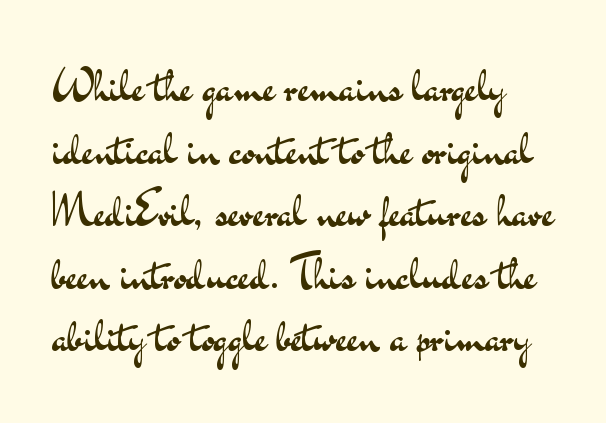
{"serif": "no", "bold": "no", "weight": "regular", "width": "wide", "stroke_contrast": "medium", "x_height": "small", "monospaced": "no", "underline": "no", "line_spacing": "normal", "line_spacing_ratio": 1.36, "letter_spacing": "normal", "letter_spacing_em": 0.0, "glyph_px": 46}
